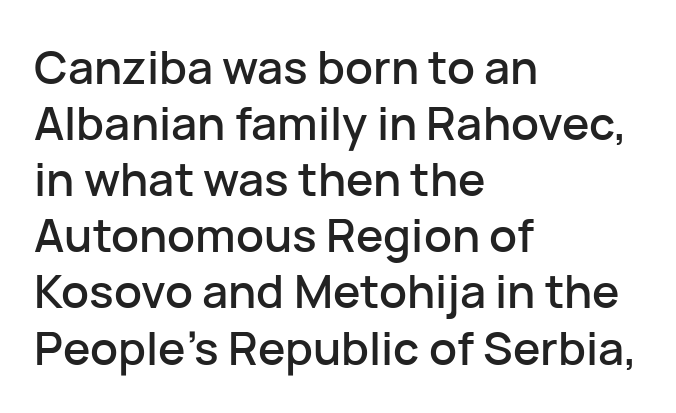
The image shows 46 px sans-serif type, upright; set left-aligned, line spacing 1.22x, normal letter spacing, not underlined; low stroke contrast and a medium x-height.
